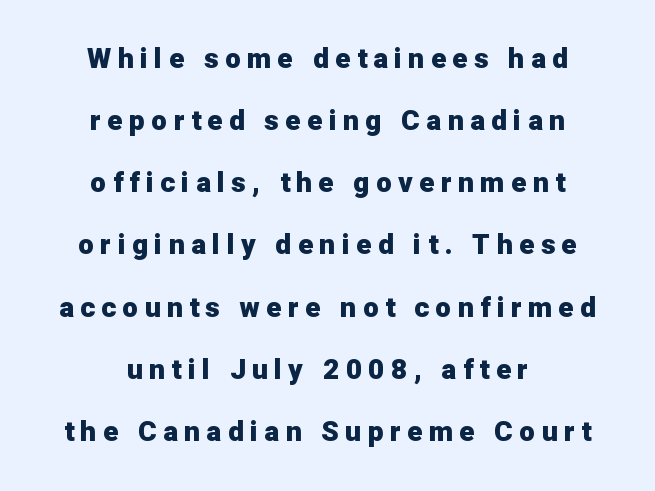
Q: Is the text bold? A: Yes.
Q: Is the text italic (slanted)? A: No, it is upright.
Q: Is the typeface a serif or a sans-serif typeface? A: Sans-serif.
Q: Is the text underlined? A: No.
Q: How is the paragraph aligned? A: Centered.
Q: Is the spacing between letters normal or unusually wide? A: Unusually wide.
Q: Is the spacing between lines tight, normal or loose? A: Loose.
Q: Width (condensed, normal, or wide)? A: Normal.
Q: Stroke contrast? A: Low.
Q: x-height? A: Medium.
Q: Monospaced? A: No.
